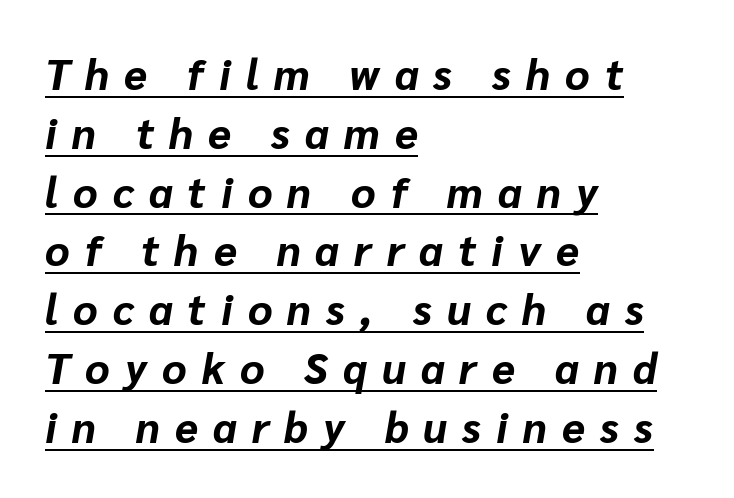
Chunky letters — that's bold for sure. Somebody hit Ctrl+U on this one — the words are underlined. The tracking jumps out immediately: characters are airy and widely separated. In terms of posture, this sample is oblique.
